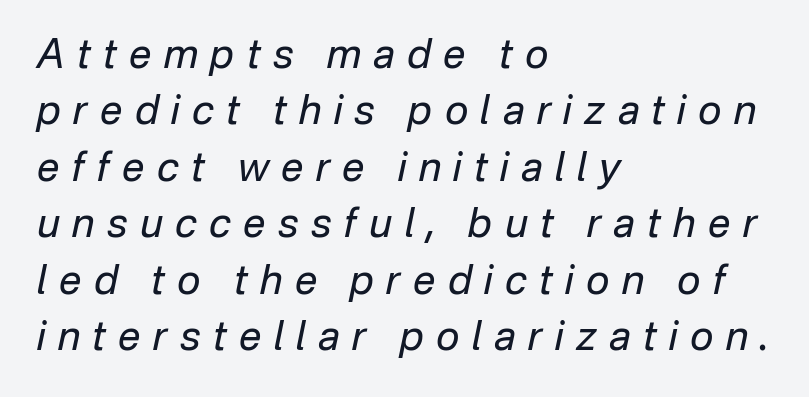
Has an underline been added? It has not. Rows of type keep a routine distance in the vertical direction. Does extra space separate the letters? Yes, quite a lot of it. Looks like regular typesetting: each glyph gets only the width it needs.
